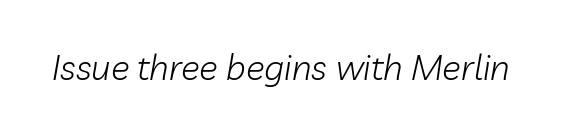
Yep, that's italic — everything's leaning. Any mark beneath the type? The region is blank. Standard letterfit; no display-style spreading of the glyphs. This sample has the flowing, uneven cadence of proportional lettering. Stroke thickness stays within the range of a standard reading face or lighter.
